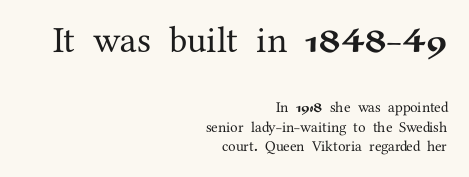
Here the designer chose a conventional face with non-uniform glyph widths. A typesetter would mark this as roman, not italic. The face used here is rendered with its standard letterfit. Quick note: interline space is typical. The words here are not underlined. The block sitting higher on the canvas is the one with enlarged characters.
